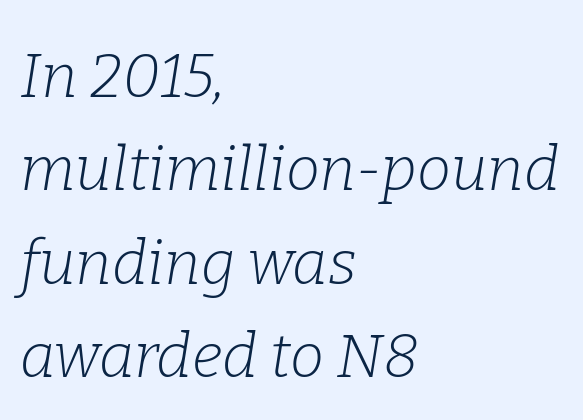
The image shows 61 px light serif type, italic (leaning right); set left-aligned, normal line spacing (1.53x), normal letter spacing, not underlined; low stroke contrast and a medium x-height.
